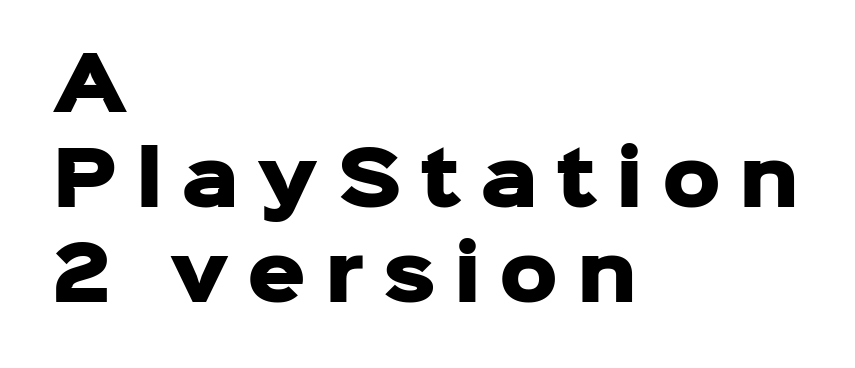
{"serif": "no", "italic": "no", "bold": "yes", "weight": "heavy", "width": "normal", "stroke_contrast": "low", "x_height": "medium", "monospaced": "no", "underline": "no", "align": "left", "line_spacing": "normal", "line_spacing_ratio": 1.3, "letter_spacing": "wide", "letter_spacing_em": 0.25, "glyph_px": 73}
